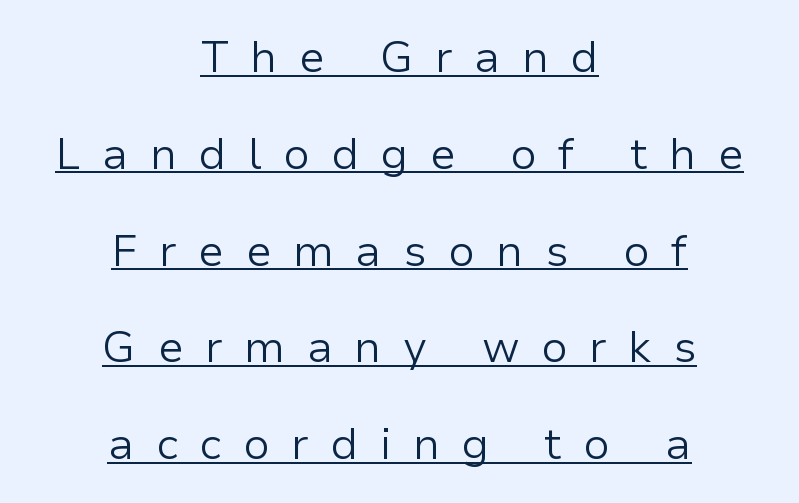
{"serif": "no", "italic": "no", "bold": "no", "weight": "light", "width": "normal", "stroke_contrast": "low", "x_height": "medium", "monospaced": "no", "underline": "yes", "align": "center", "line_spacing": "loose", "line_spacing_ratio": 2.2, "letter_spacing": "wide", "letter_spacing_em": 0.49, "glyph_px": 44}
